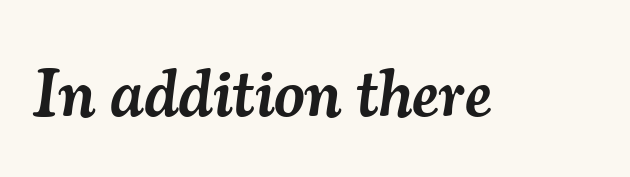
Q: Is the text bold? A: Semi-bold.
Q: Is the text italic (slanted)? A: Yes, it leans right by about 7 degrees.
Q: Is the typeface a serif or a sans-serif typeface? A: Serif.
Q: Is the text underlined? A: No.
Q: Is the spacing between letters normal or unusually wide? A: Normal.
Q: Width (condensed, normal, or wide)? A: Normal.
Q: Stroke contrast? A: Medium.
Q: x-height? A: Small.
Q: Monospaced? A: No.
